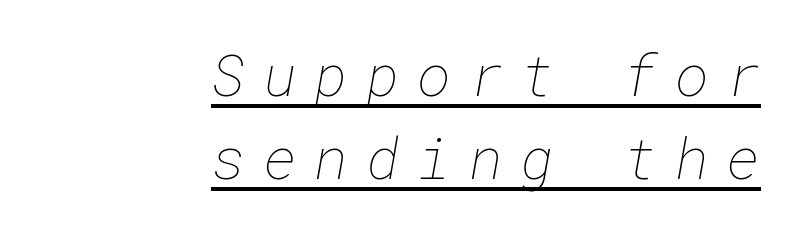
Whoever set this chose a conventional vertical rhythm. Check the space under the baseline: a stroke is drawn there. The rendering anchors every line to the right-hand side. The letters are spread apart with noticeably loose tracking. The font sits on the lighter half of the weight spectrum, regular included.
